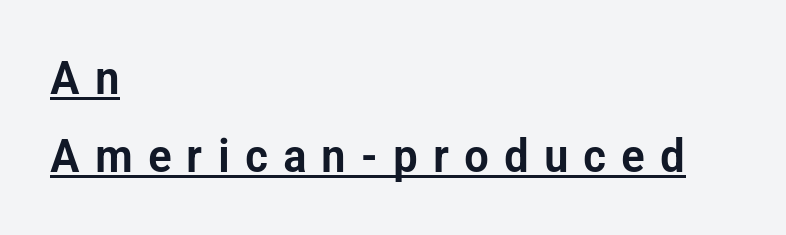
Somebody hit Ctrl+U on this one — the words are underlined. The lines in this sample share a left origin and differ only in where they stop. Upright lettering throughout. The face used here is a sans, in the tradition of grotesques and geometrics. How would I describe the line gaps? Plain and ordinary.
